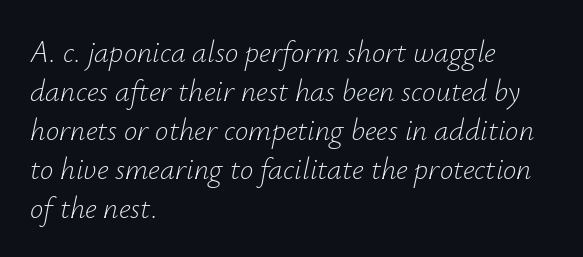
Alignment: flush left. Descenders are the only things crossing below the line. An italicized treatment has been applied to the whole sample. A typesetter would call this proportional, since set widths differ per character. A normal amount of white space separates one row of letters from the next. Here the glyphs are tracked normally, forming tight word shapes.
